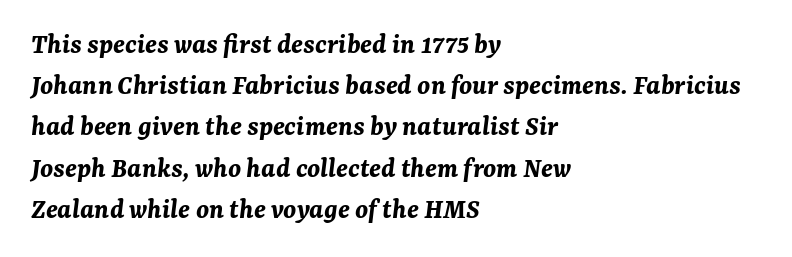
Looks like regular typesetting: each glyph gets only the width it needs. The rendering applies a slant to the glyphs. You'd pick this weight for a headline — it's a proper bold. No extra tracking has been applied to these lines. A clean baseline with only descenders dipping below it. Short and long lines alike share a common starting point at left.
